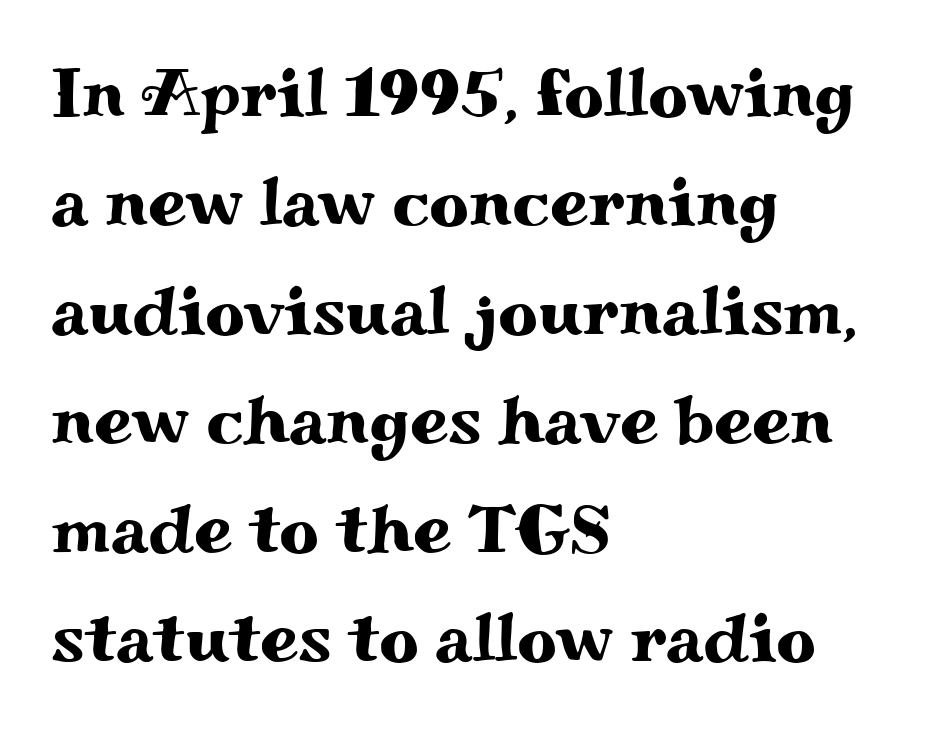
The horizontal fit of the characters is conventional and even. Has an underline been added? It has not. These lines are rendered in a variable-pitch font. If you drew a line through each stem, it would be perfectly vertical. Small tapered or slab feet sit at the stroke ends, so this counts as serif. The rendering anchors every line to the left-hand side.
